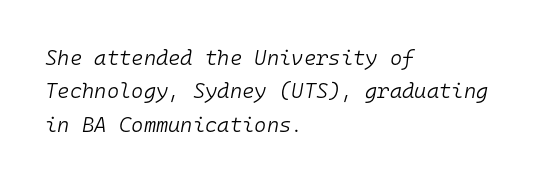
Q: Is the text bold? A: No.
Q: Is the text italic (slanted)? A: Yes, it leans right by about 10 degrees.
Q: Is the text underlined? A: No.
Q: How is the paragraph aligned? A: Left-aligned.
Q: Is the spacing between letters normal or unusually wide? A: Normal.
Q: Is the spacing between lines tight, normal or loose? A: Normal.
